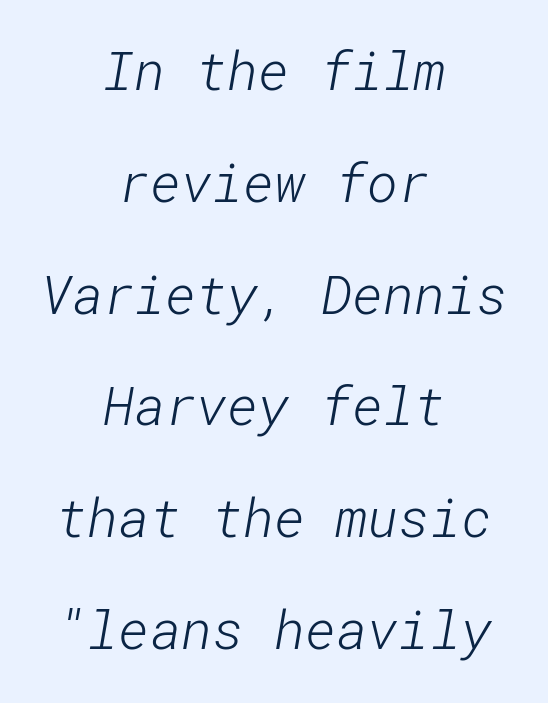
The image shows 53 px light sans-serif type; set centered, loose line spacing (2.11x), normal letter spacing, not underlined; low stroke contrast and a medium x-height.
